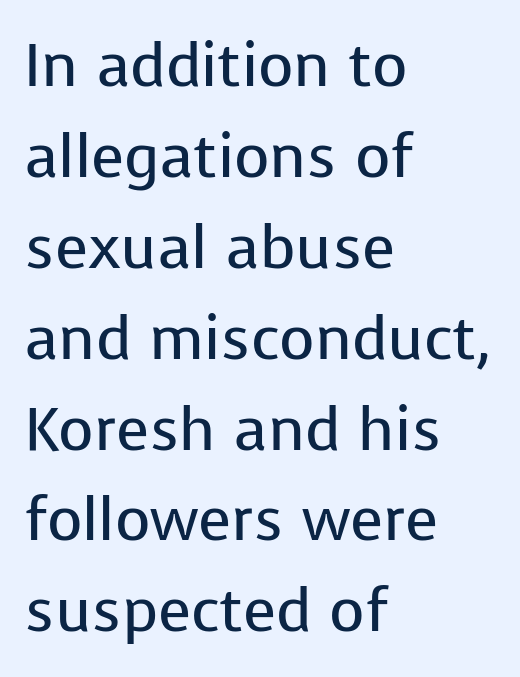
Q: Is the text bold? A: No.
Q: Is the text italic (slanted)? A: No, it is upright.
Q: Is the typeface a serif or a sans-serif typeface? A: Sans-serif.
Q: Is the text underlined? A: No.
Q: How is the paragraph aligned? A: Left-aligned.
Q: Is the spacing between letters normal or unusually wide? A: Normal.
Q: Is the spacing between lines tight, normal or loose? A: Normal.
Q: Width (condensed, normal, or wide)? A: Normal.
Q: Stroke contrast? A: Low.
Q: x-height? A: Medium.
Q: Monospaced? A: No.
